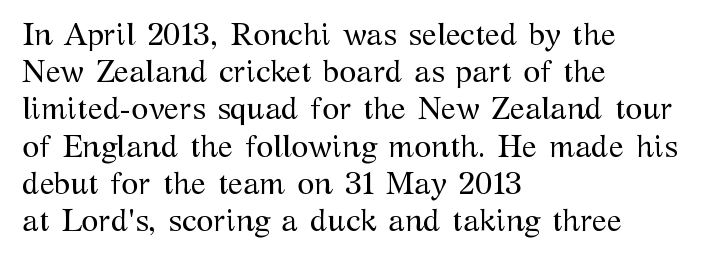
The image shows 31 px regular-weight serif type, upright; set left-aligned, line spacing 1.2x, normal letter spacing, not underlined; medium stroke contrast and a medium x-height.
